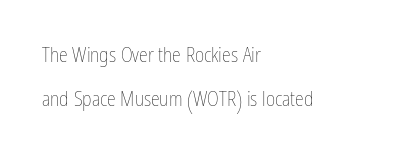
{"italic": "no", "bold": "no", "underline": "no", "align": "left", "line_spacing": "loose", "line_spacing_ratio": 2.18, "letter_spacing": "normal", "letter_spacing_em": 0.0, "glyph_px": 20}
